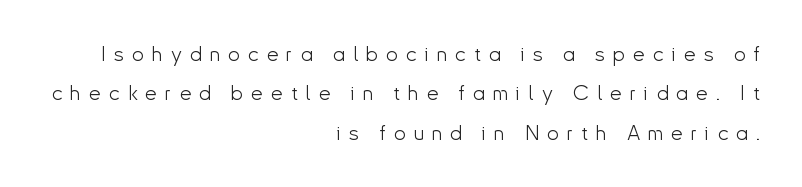
The axis of the letterforms is exactly vertical. The tracking jumps out immediately: characters are airy and widely separated. Decoration check: the copy has no underline. The strokes are not fattened; the text isn't bold.
